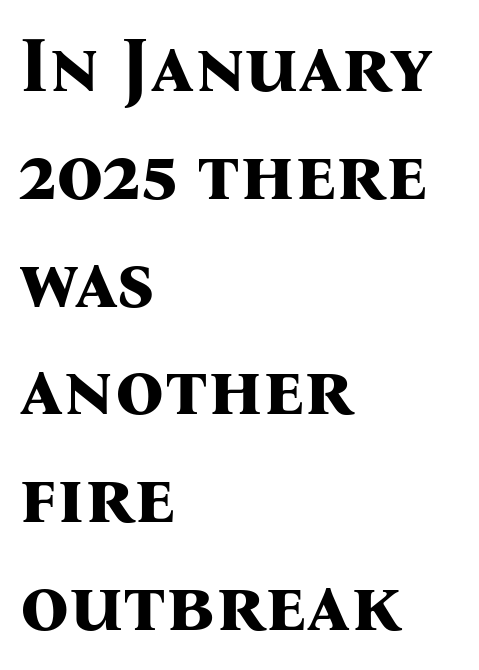
The image shows 77 px bold serif type, upright; set left-aligned, normal line spacing (1.4x), normal letter spacing, not underlined; medium stroke contrast and a medium x-height.
